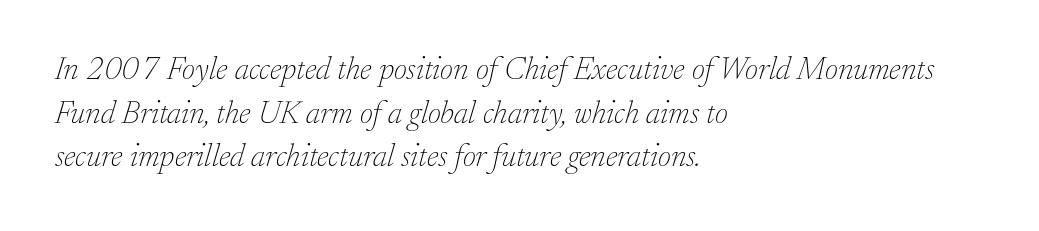
Q: Is the text bold? A: No.
Q: Is the text italic (slanted)? A: Yes, it leans right by about 17 degrees.
Q: Is the typeface a serif or a sans-serif typeface? A: Serif.
Q: Is the text underlined? A: No.
Q: How is the paragraph aligned? A: Left-aligned.
Q: Is the spacing between letters normal or unusually wide? A: Normal.
Q: Is the spacing between lines tight, normal or loose? A: Normal.
Q: Width (condensed, normal, or wide)? A: Normal.
Q: Stroke contrast? A: Low.
Q: x-height? A: Small.
Q: Monospaced? A: No.
